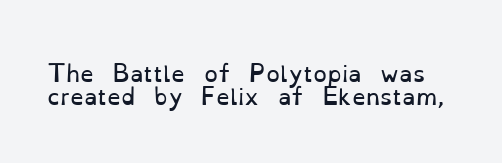
Leading: reduced. This rendering features lettering with no underline. Letters have the restrained weight of plain body copy at most. Spacing between characters is what you'd get straight out of the box. Notice how the stems are strictly vertical — no italics here.
